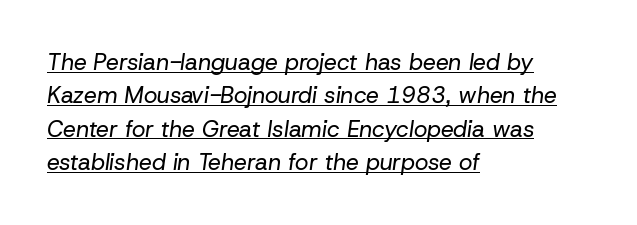
The image shows 23 px text type, italic (leaning right); set left-aligned, normal line spacing (1.45x), normal letter spacing, underlined.
